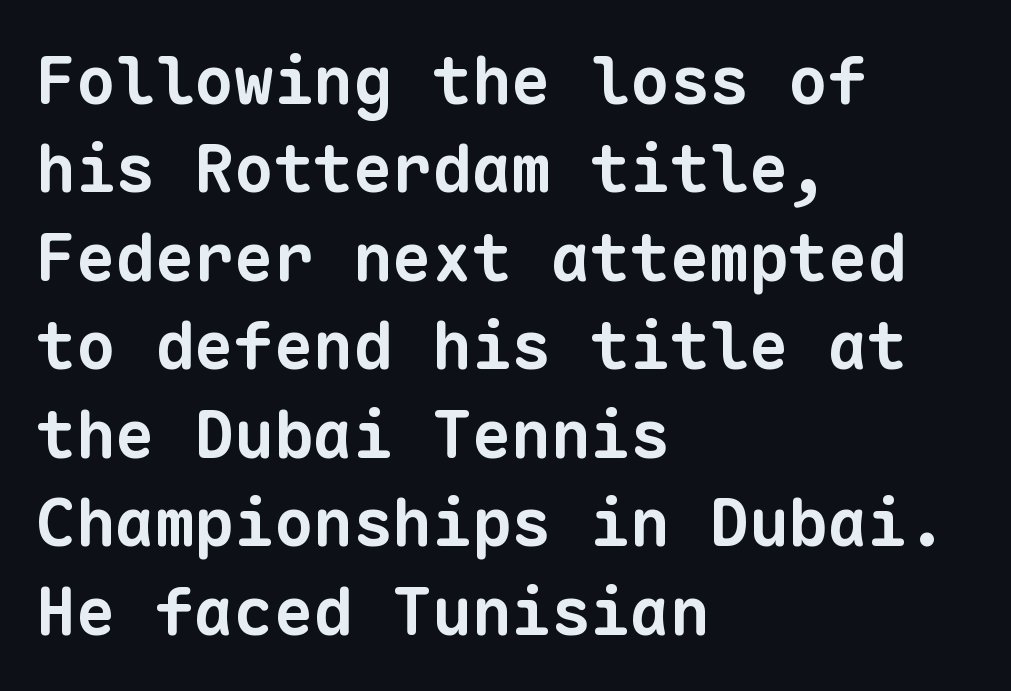
Q: Is the text bold? A: Yes.
Q: Is the typeface a serif or a sans-serif typeface? A: Sans-serif.
Q: Is the text underlined? A: No.
Q: How is the paragraph aligned? A: Left-aligned.
Q: Is the spacing between letters normal or unusually wide? A: Normal.
Q: Is the spacing between lines tight, normal or loose? A: Normal.
Q: Width (condensed, normal, or wide)? A: Normal.
Q: Stroke contrast? A: Low.
Q: x-height? A: Medium.
Q: Monospaced? A: Yes.
